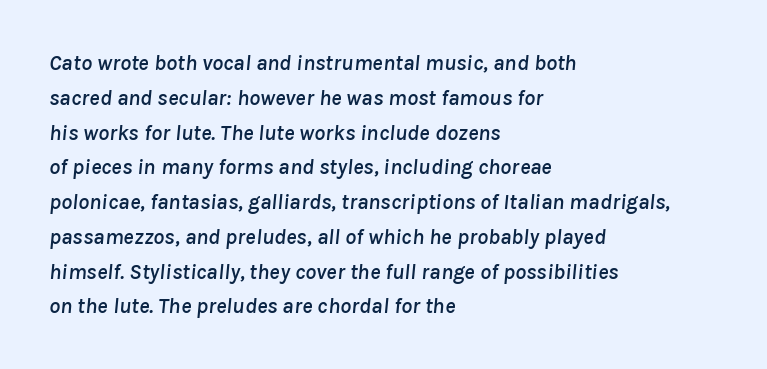
The paragraph has a hard left edge and a soft right edge. Is the type slanted? Yes — the strokes lean at a clear angle. The rendering uses a moderate line-height, typical for paragraphs. Bare-footed words on every line. The passage shown has conventional tracking throughout.
